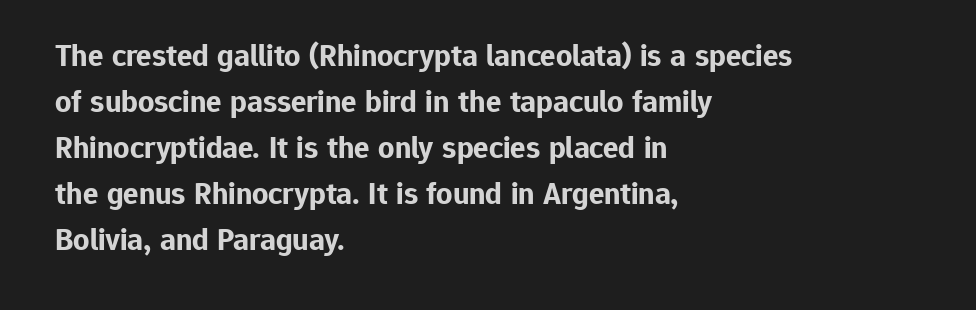
{"serif": "no", "italic": "no", "bold": "yes", "weight": "bold", "width": "normal", "stroke_contrast": "low", "x_height": "medium", "monospaced": "no", "underline": "no", "align": "left", "line_spacing": "normal", "line_spacing_ratio": 1.44, "letter_spacing": "normal", "letter_spacing_em": 0.0, "glyph_px": 32}
